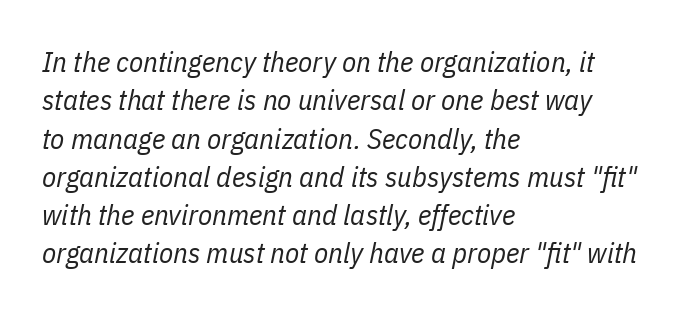
The image shows 29 px regular-weight, condensed type, italic (leaning right); set left-aligned, normal line spacing (1.32x), normal letter spacing, not underlined; low stroke contrast and a medium x-height.
